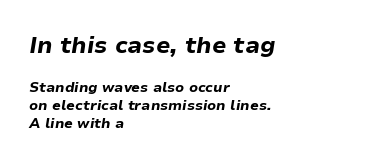
{"italic": "yes", "lean": "right", "slant_degrees": 9, "bold": "yes", "underline": "no", "align": "left", "line_spacing": "normal", "line_spacing_ratio": 1.28, "letter_spacing": "normal", "letter_spacing_em": 0.0, "larger_block": "first", "size_ratio": 1.64, "glyph_px": 23}
